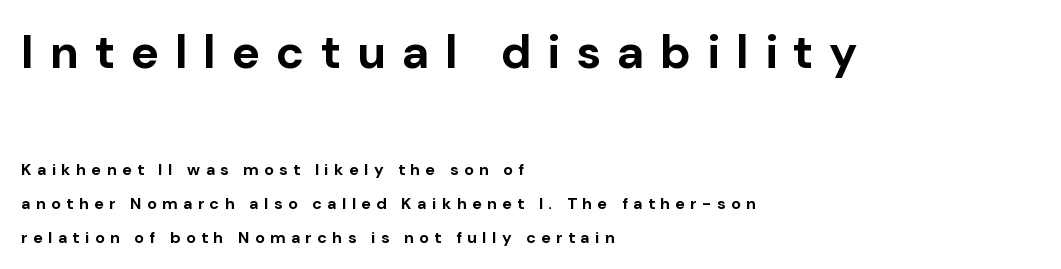
Are there feet on the stems? There aren't — it's a sans. The initial chunk of copy outweighs the following chunk in type size. Quick note: underline off. Leftover space on each line is placed entirely after the last word. A typesetter would call this proportional, since set widths differ per character.
